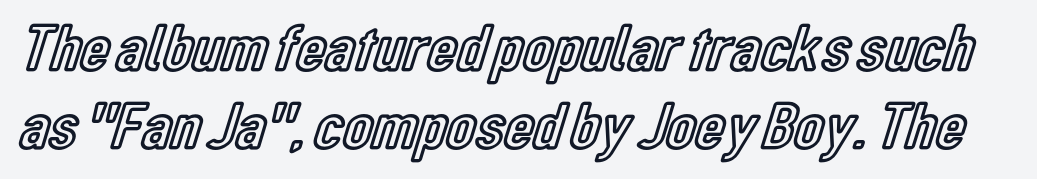
The image shows 67 px condensed type; set line spacing 1.17x, normal letter spacing, not underlined; a medium x-height.
